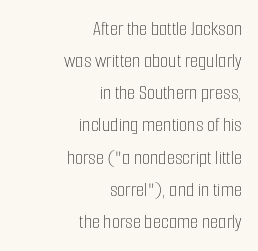
{"italic": "no", "bold": "no", "underline": "no", "align": "right", "line_spacing": "normal", "line_spacing_ratio": 1.53, "letter_spacing": "normal", "letter_spacing_em": 0.0, "glyph_px": 21}
